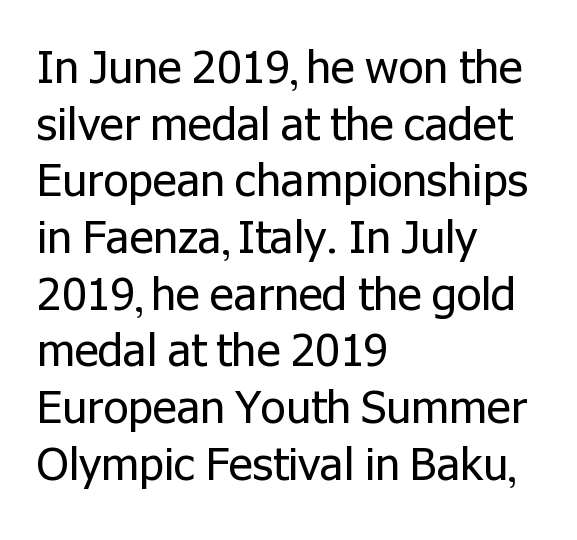
A typesetter would call this zero additional tracking. The rag falls on the right side of this text block. The typesetting does not lean heavy: it is not bold. Has an underline been added? It has not.
